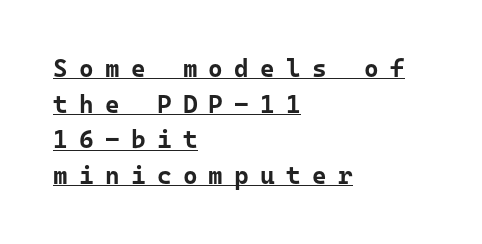
The image shows 25 px bold type, upright; set left-aligned, normal line spacing (1.43x), unusually wide letter spacing (+0.45 em), underlined.
